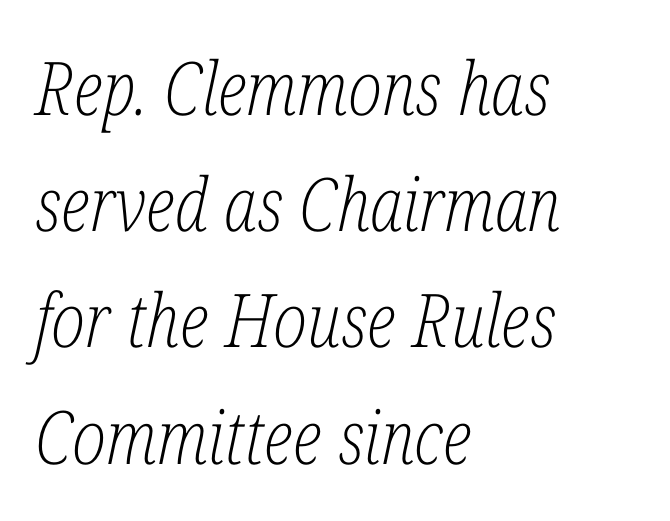
Q: Is the text bold? A: No.
Q: Is the text italic (slanted)? A: Yes, it leans right by about 12 degrees.
Q: Is the typeface a serif or a sans-serif typeface? A: Serif.
Q: Is the text underlined? A: No.
Q: How is the paragraph aligned? A: Left-aligned.
Q: Is the spacing between letters normal or unusually wide? A: Normal.
Q: Is the spacing between lines tight, normal or loose? A: Normal.
Q: Width (condensed, normal, or wide)? A: Condensed.
Q: Stroke contrast? A: Low.
Q: x-height? A: Medium.
Q: Monospaced? A: No.
